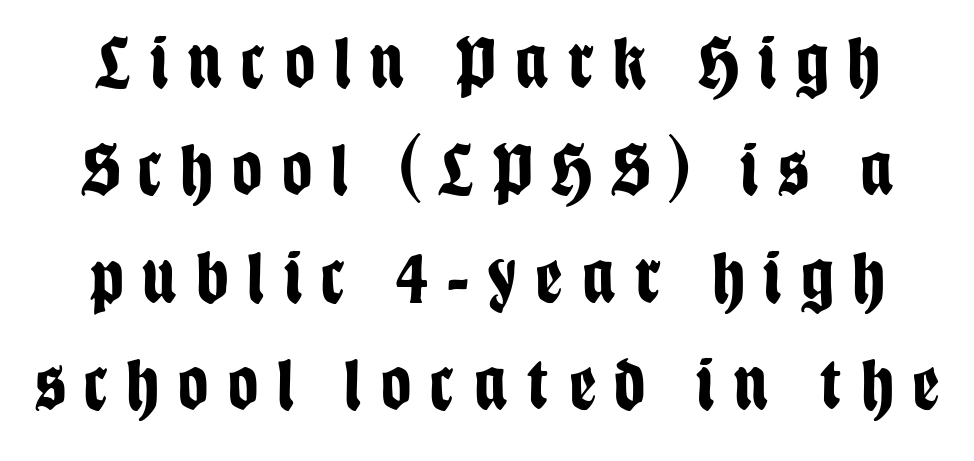
The font family rendered here belongs to the sans-serif group. Character widths vary here, with narrow letters taking less room than wide ones. The letters are bold, with thick, heavy strokes. The leading is moderate, giving the passage an even texture. Nobody drew a line under any word here. The horizontal fit of the characters is loose and conspicuously gappy.
